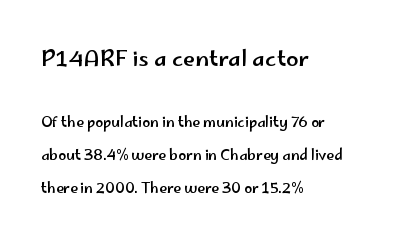
The passage shown has conventional tracking throughout. Horizontally, the lines are justified to the leading edge only. The specimen reads as upright at a glance. The face used here appears at its bigger size in the upper chunk. The strip under each line holds only bare page. Leading: increased.
